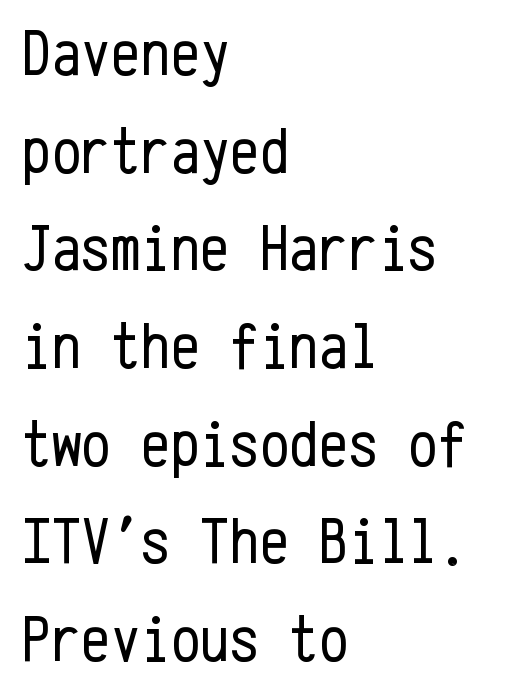
The image shows 66 px regular-weight, condensed sans-serif type, upright, monospaced; set left-aligned, normal line spacing (1.48x), normal letter spacing, not underlined; low stroke contrast and a medium x-height.
